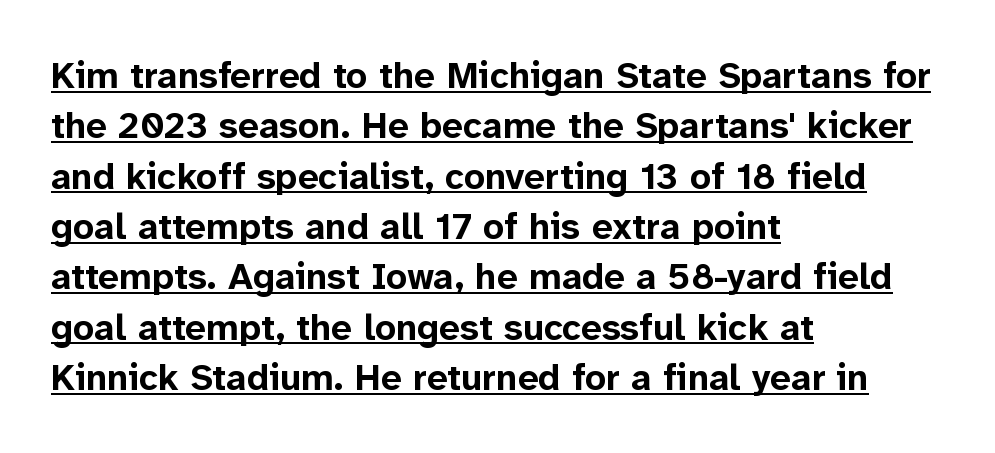
Q: Is the text bold? A: Yes.
Q: Is the text italic (slanted)? A: No, it is upright.
Q: Is the typeface a serif or a sans-serif typeface? A: Sans-serif.
Q: Is the text underlined? A: Yes.
Q: How is the paragraph aligned? A: Left-aligned.
Q: Is the spacing between letters normal or unusually wide? A: Normal.
Q: Is the spacing between lines tight, normal or loose? A: Normal.
Q: Width (condensed, normal, or wide)? A: Normal.
Q: Stroke contrast? A: Low.
Q: x-height? A: Medium.
Q: Monospaced? A: No.
